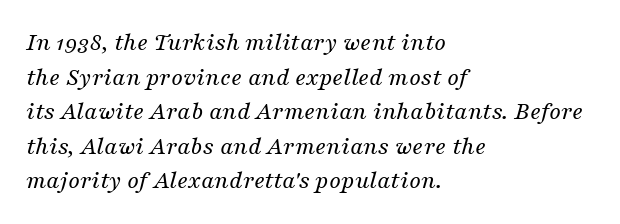
Q: Is the text bold? A: No.
Q: Is the text italic (slanted)? A: Yes, it leans right by about 16 degrees.
Q: Is the text underlined? A: No.
Q: How is the paragraph aligned? A: Left-aligned.
Q: Is the spacing between letters normal or unusually wide? A: Normal.
Q: Is the spacing between lines tight, normal or loose? A: Normal.
